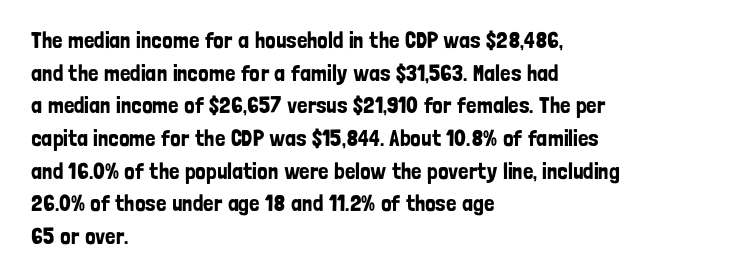
Q: Is the text italic (slanted)? A: No, it is upright.
Q: Is the text underlined? A: No.
Q: How is the paragraph aligned? A: Left-aligned.
Q: Is the spacing between letters normal or unusually wide? A: Normal.
Q: Is the spacing between lines tight, normal or loose? A: Normal.
